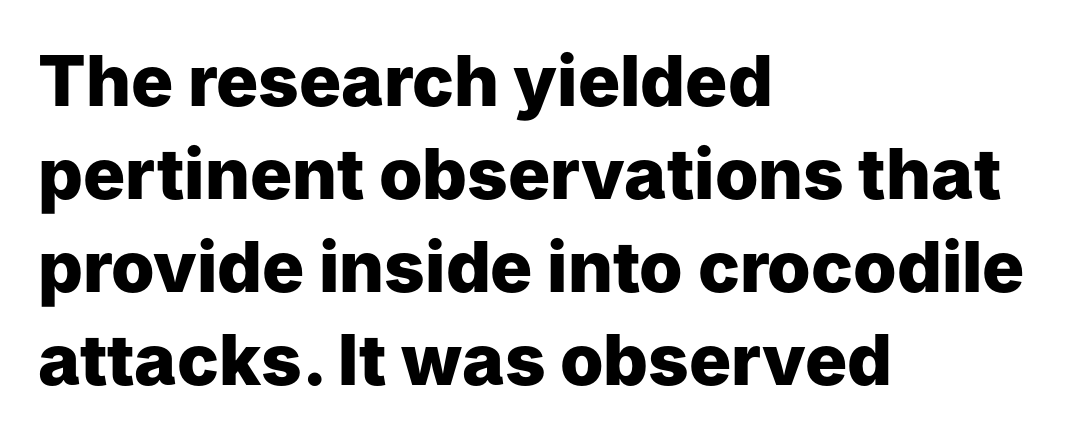
The paragraph shown leans on its left margin. Check the space under the baseline: it is left empty. This is heavy type, rendered in bold. Students, observe: this is what conventionally led text looks like. A typesetter would call this proportional, since set widths differ per character. A typesetter would call this zero additional tracking.
